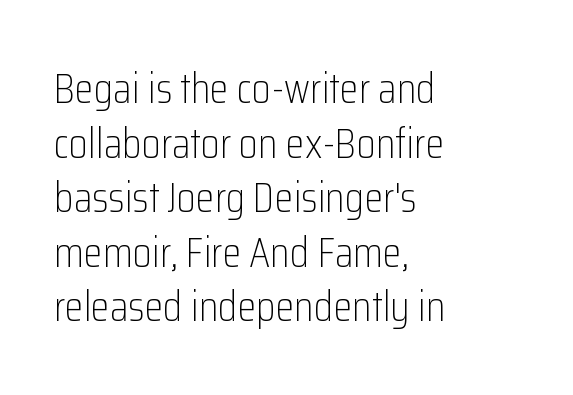
{"serif": "no", "italic": "no", "bold": "no", "weight": "light", "width": "condensed", "stroke_contrast": "low", "x_height": "medium", "monospaced": "no", "underline": "no", "align": "left", "line_spacing": "normal", "line_spacing_ratio": 1.27, "letter_spacing": "normal", "letter_spacing_em": 0.0, "glyph_px": 43}
